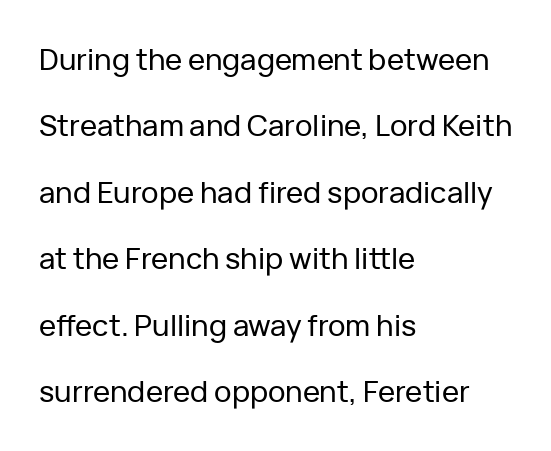
The horizontal fit of the characters is conventional and even. The strip under each line holds only bare page. This rendering uses left alignment, leaving the right contour irregular. Vertical strokes here are truly vertical.
